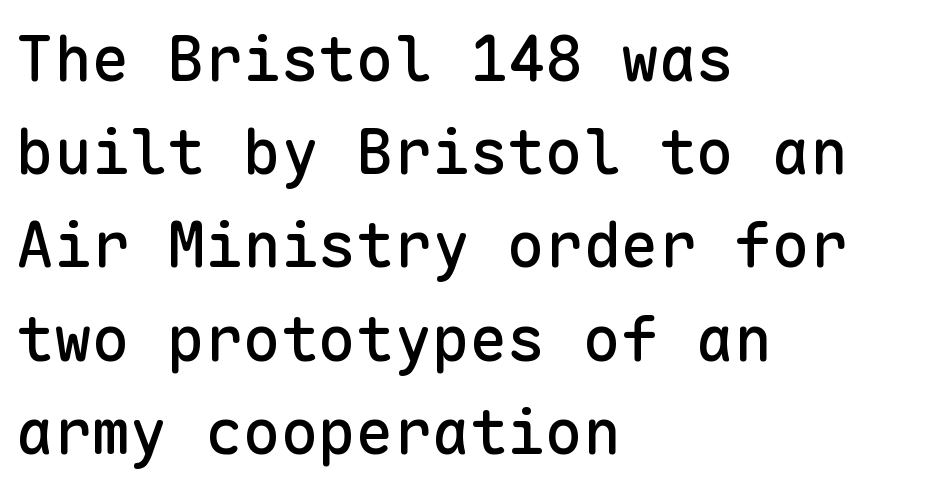
{"serif": "no", "italic": "no", "width": "normal", "stroke_contrast": "low", "x_height": "medium", "monospaced": "yes", "underline": "no", "align": "left", "line_spacing": "normal", "line_spacing_ratio": 1.48, "letter_spacing": "normal", "letter_spacing_em": 0.0, "glyph_px": 63}
